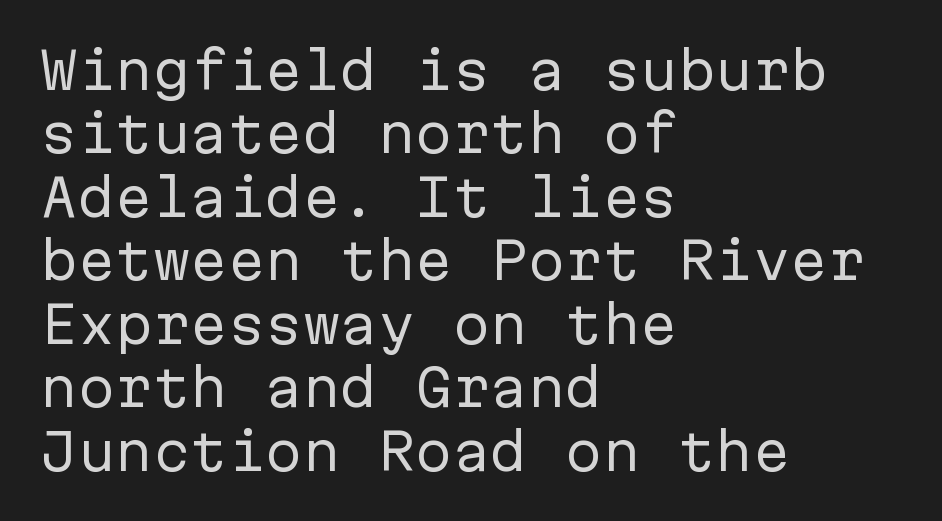
Decoration check: the copy has no underline. How would I describe the line gaps? Plain and ordinary. A typesetter would mark this as roman, not italic. Looks like terminal output: every glyph gets an equal slot.
